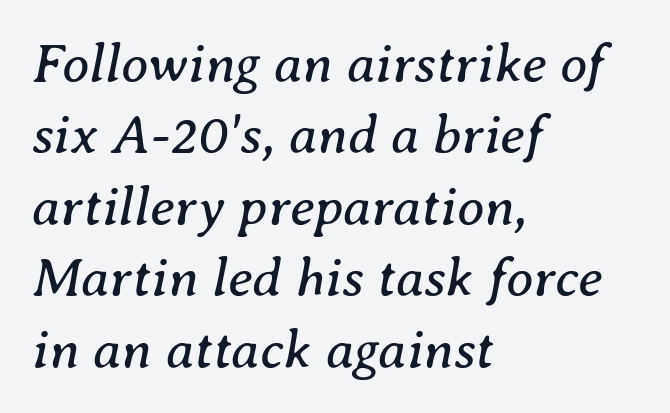
{"serif": "yes", "italic": "yes", "lean": "right", "slant_degrees": 8, "bold": "no", "weight": "regular", "width": "normal", "stroke_contrast": "medium", "x_height": "medium", "monospaced": "no", "underline": "no", "align": "left", "line_spacing": "normal", "line_spacing_ratio": 1.3, "letter_spacing": "normal", "letter_spacing_em": 0.0, "glyph_px": 55}
